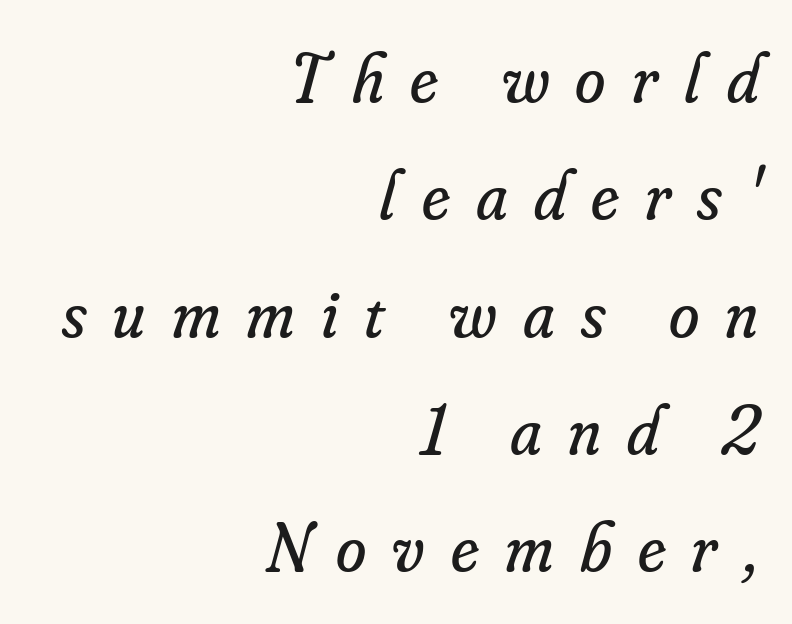
{"serif": "yes", "italic": "yes", "lean": "right", "slant_degrees": 16, "bold": "no", "weight": "regular", "width": "normal", "stroke_contrast": "low", "x_height": "small", "monospaced": "no", "underline": "no", "align": "right", "line_spacing": "normal", "line_spacing_ratio": 1.7, "letter_spacing": "wide", "letter_spacing_em": 0.38, "glyph_px": 69}
